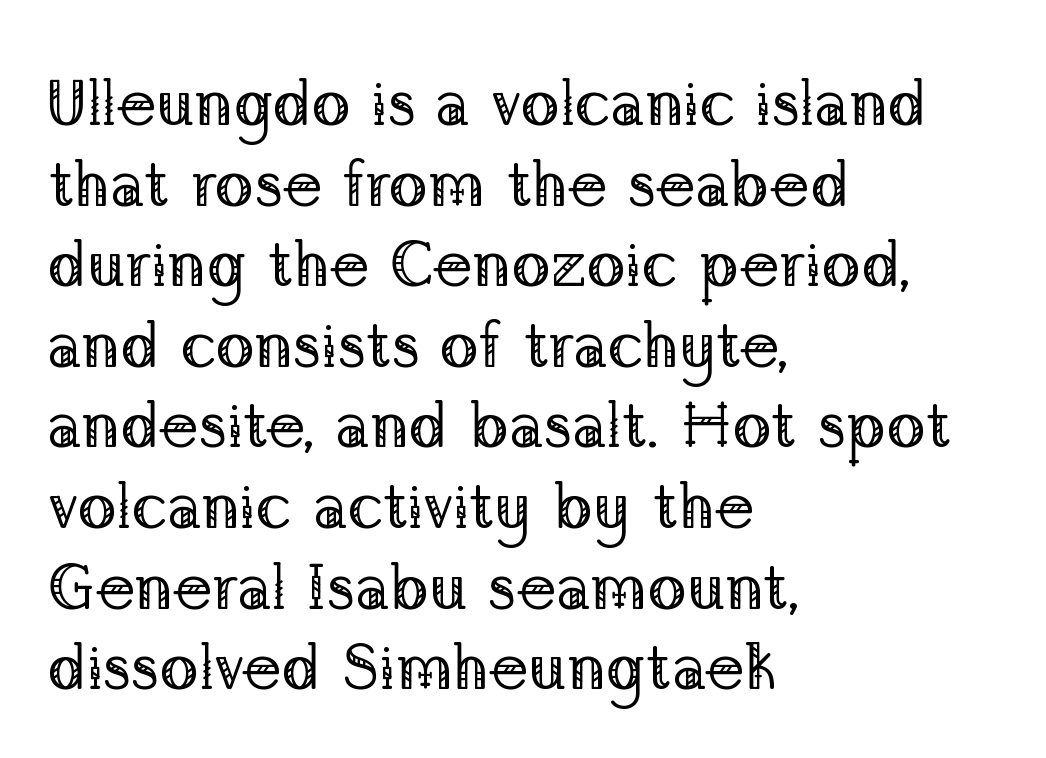
{"serif": "yes", "italic": "no", "bold": "no", "weight": "regular", "width": "normal", "stroke_contrast": "low", "x_height": "medium", "monospaced": "no", "underline": "no", "align": "left", "line_spacing_ratio": 1.24, "letter_spacing": "normal", "letter_spacing_em": 0.0, "glyph_px": 65}
